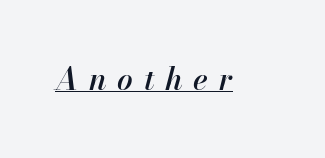
{"italic": "yes", "lean": "right", "slant_degrees": 13, "bold": "semi", "weight": "semibold", "width": "normal", "stroke_contrast": "high", "x_height": "small", "monospaced": "no", "underline": "yes", "letter_spacing": "wide", "letter_spacing_em": 0.34, "glyph_px": 31}
